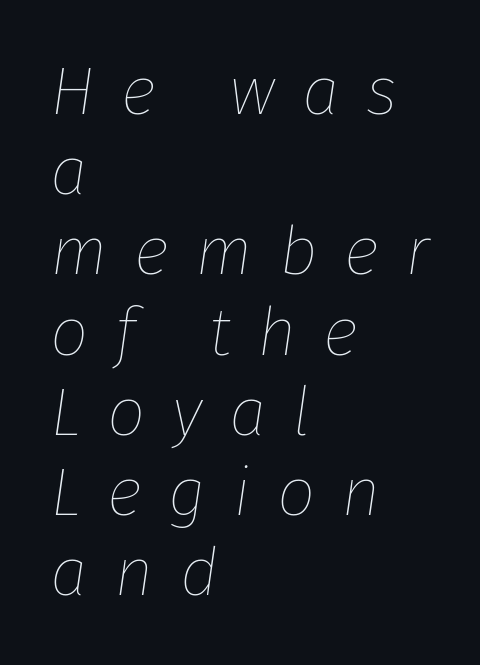
{"italic": "yes", "lean": "right", "slant_degrees": 8, "bold": "no", "weight": "thin", "width": "normal", "stroke_contrast": "low", "x_height": "medium", "monospaced": "no", "underline": "no", "align": "left", "line_spacing_ratio": 1.18, "letter_spacing": "wide", "letter_spacing_em": 0.39, "glyph_px": 68}
